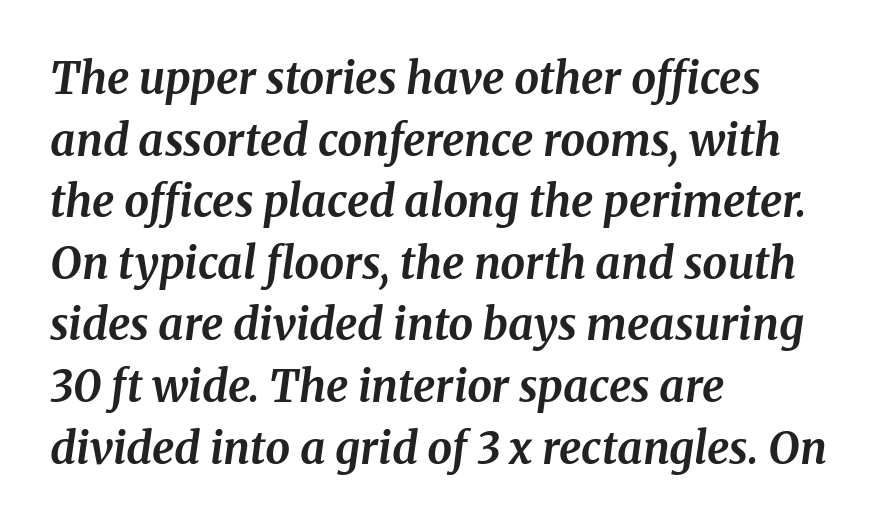
Teacher's note: observe the even left margin — that is flush-left alignment. Character widths vary here, with narrow letters taking less room than wide ones. The type family on display is of the serif kind. If you measured baseline to baseline, you'd find a middling distance. Between one letter and the next there's only the usual sliver of space. This rendering features lettering with no underline.
